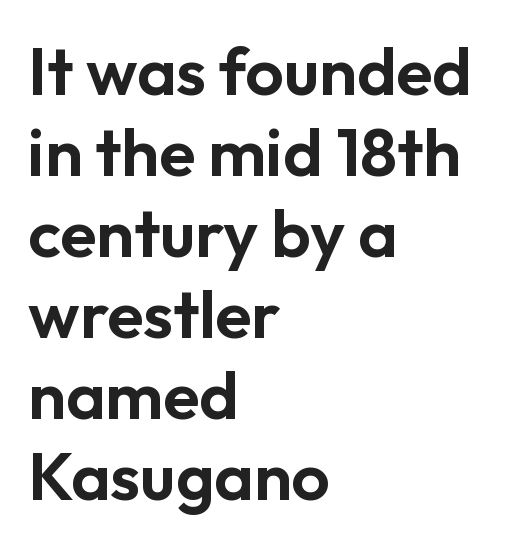
Posture: upright roman. Notice how the passage keeps a crisp vertical edge on the left only. Lines of text with bare space underneath. Is this a sans? Yes — the strokes have no serifs. How are the letters spaced? Ordinarily, with no added tracking. The passage shown is typed in a proportional face where columns would drift.
